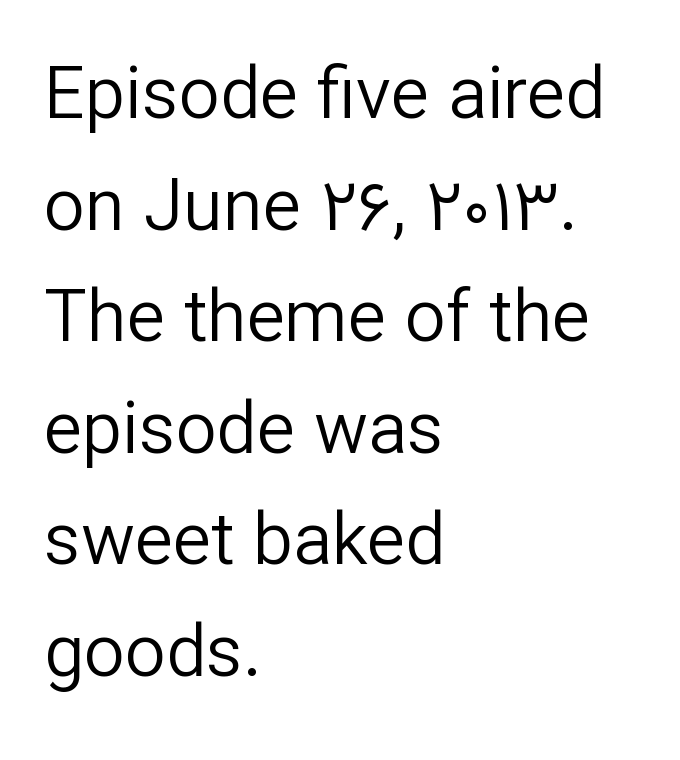
Q: Is the text bold? A: No.
Q: Is the text italic (slanted)? A: No, it is upright.
Q: Is the typeface a serif or a sans-serif typeface? A: Sans-serif.
Q: Is the text underlined? A: No.
Q: How is the paragraph aligned? A: Left-aligned.
Q: Is the spacing between letters normal or unusually wide? A: Normal.
Q: Is the spacing between lines tight, normal or loose? A: Normal.
Q: Width (condensed, normal, or wide)? A: Normal.
Q: Stroke contrast? A: Low.
Q: x-height? A: Medium.
Q: Monospaced? A: No.
